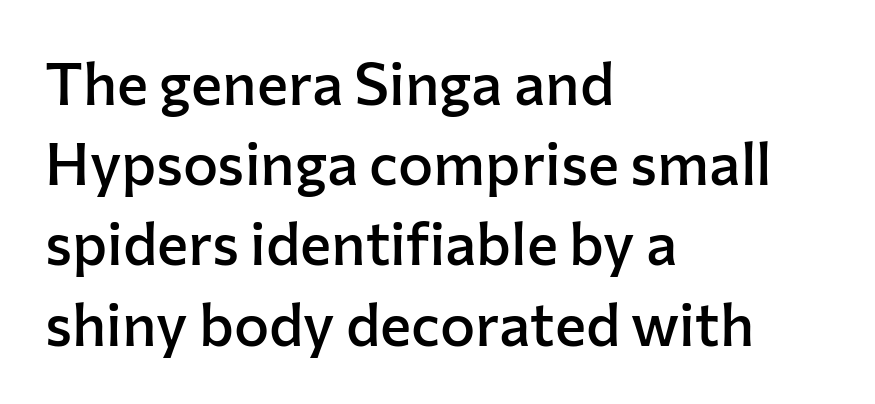
{"serif": "no", "italic": "no", "bold": "semi", "weight": "semibold", "width": "normal", "stroke_contrast": "low", "x_height": "medium", "monospaced": "no", "underline": "no", "align": "left", "line_spacing": "normal", "line_spacing_ratio": 1.36, "letter_spacing": "normal", "letter_spacing_em": 0.0, "glyph_px": 59}
